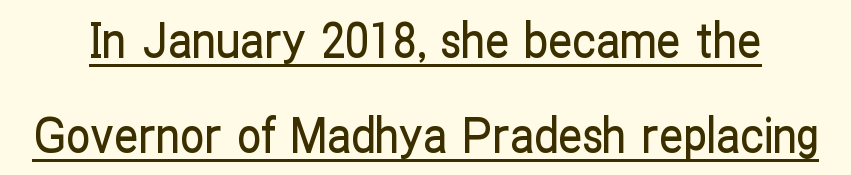
The image shows 48 px condensed sans-serif type, upright; set loose line spacing (1.97x), normal letter spacing, underlined; low stroke contrast and a medium x-height.
